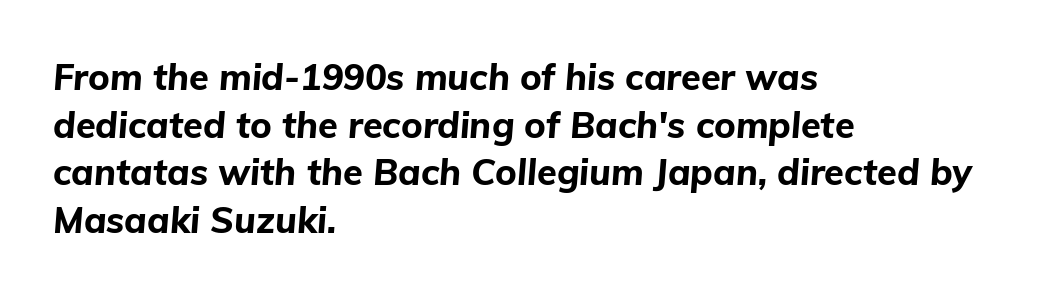
Q: Is the text bold? A: Yes.
Q: Is the text italic (slanted)? A: Yes, it leans right by about 5 degrees.
Q: Is the text underlined? A: No.
Q: How is the paragraph aligned? A: Left-aligned.
Q: Is the spacing between letters normal or unusually wide? A: Normal.
Q: Is the spacing between lines tight, normal or loose? A: Normal.
Q: Width (condensed, normal, or wide)? A: Normal.
Q: Stroke contrast? A: Low.
Q: x-height? A: Medium.
Q: Monospaced? A: No.
